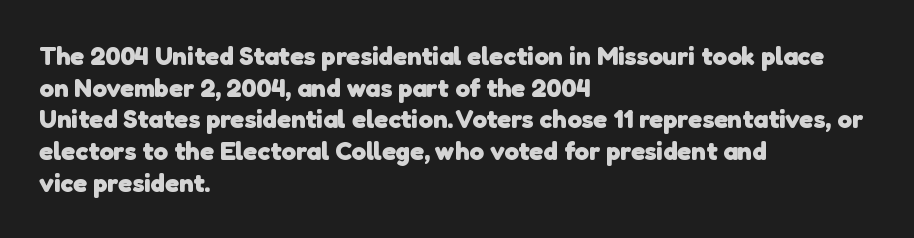
Spacing between characters is what you'd get straight out of the box. The compositor pushed each line to the left boundary. Compared with an ordinary text face, these strokes are far heavier — a full bold. Beneath every word, the page is bare.
